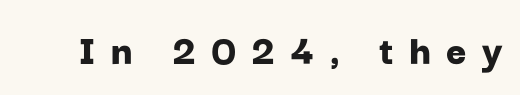
Heavy, bold letterforms. The text was rendered using a sans face with plain stroke endings. This sample has the flowing, uneven cadence of proportional lettering. Decoration check: the copy has no underline. Honestly, the letter spacing is so wide it's the main thing you notice. Does the lettering tilt? It doesn't — this is upright.
